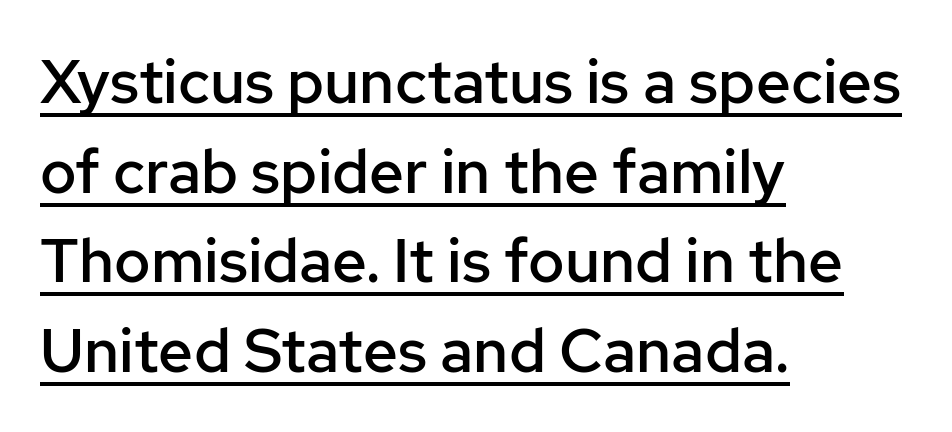
The image shows 61 px semibold sans-serif type, upright; set left-aligned, normal line spacing (1.47x), normal letter spacing, underlined; low stroke contrast and a medium x-height.
